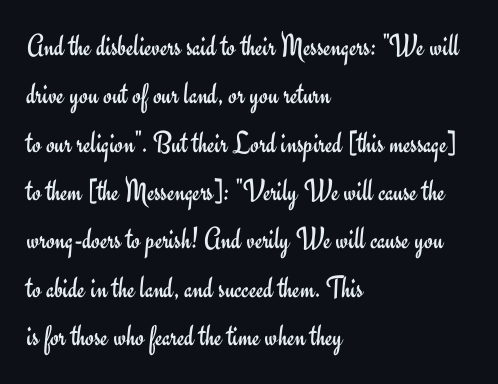
Q: Is the text bold? A: No.
Q: Is the text italic (slanted)? A: Yes.
Q: Is the typeface a serif or a sans-serif typeface? A: Sans-serif.
Q: Is the text underlined? A: No.
Q: How is the paragraph aligned? A: Left-aligned.
Q: Is the spacing between letters normal or unusually wide? A: Normal.
Q: Is the spacing between lines tight, normal or loose? A: Normal.
Q: Width (condensed, normal, or wide)? A: Normal.
Q: Stroke contrast? A: Low.
Q: x-height? A: Small.
Q: Monospaced? A: No.
